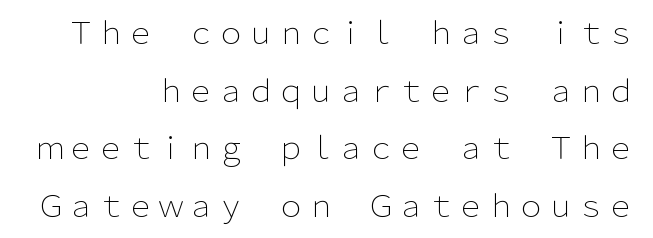
Horizontal bands of white between lines are thick stripes. Typographically, this falls in the sans-serif category. Character widths vary here, with narrow letters taking less room than wide ones. A typesetter would mark this as roman, not italic. In terms of letterspacing, this is plain default setting. The font is comparable to plain body text, perhaps lighter.
